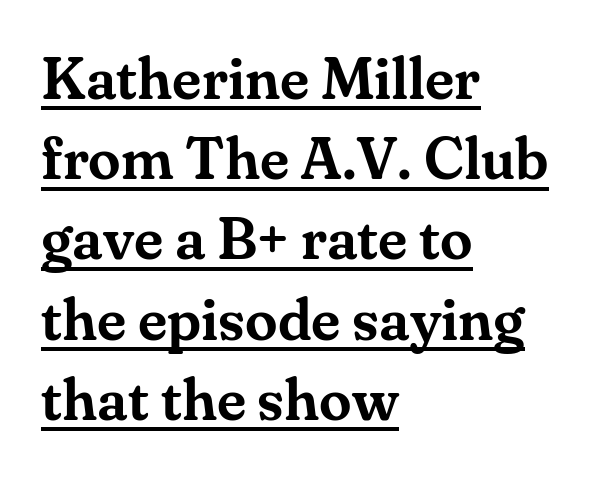
The image shows 59 px serif type, upright; set left-aligned, normal line spacing (1.36x), normal letter spacing, underlined; medium stroke contrast and a small x-height.
